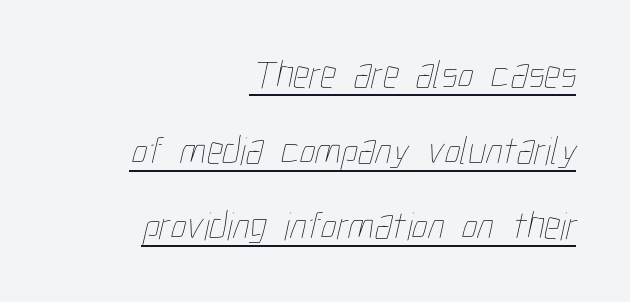
The image shows 40 px thin, condensed type; set right-aligned, line spacing 1.89x, normal letter spacing, underlined; low stroke contrast and a medium x-height.
